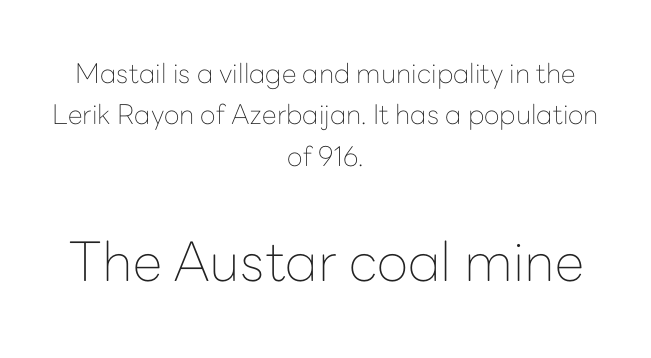
Q: Is the text bold? A: No.
Q: Is the text italic (slanted)? A: No, it is upright.
Q: Is the typeface a serif or a sans-serif typeface? A: Sans-serif.
Q: Is the text underlined? A: No.
Q: How is the paragraph aligned? A: Centered.
Q: Is the spacing between letters normal or unusually wide? A: Normal.
Q: Is the spacing between lines tight, normal or loose? A: Normal.
Q: Which block of text is set in a larger size, the first (top) or the second (bottom)? A: The second (bottom) one.
Q: Width (condensed, normal, or wide)? A: Normal.
Q: Stroke contrast? A: Low.
Q: x-height? A: Medium.
Q: Monospaced? A: No.
